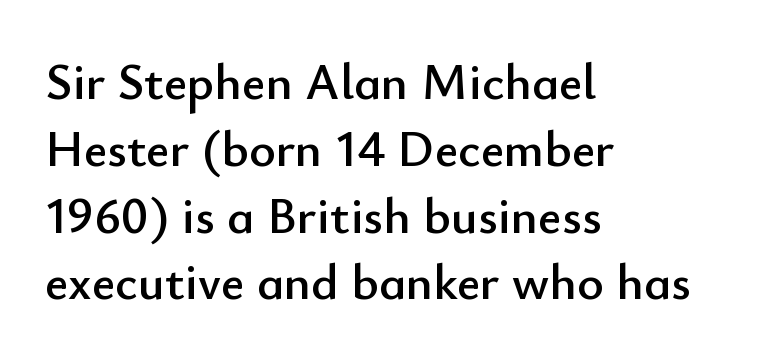
The image shows 51 px sans-serif type, upright; set left-aligned, normal line spacing (1.31x), normal letter spacing, not underlined; low stroke contrast and a small x-height.
